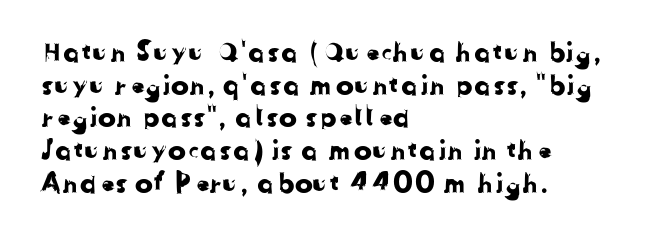
{"underline": "no", "align": "left", "line_spacing_ratio": 1.21, "letter_spacing": "normal", "letter_spacing_em": 0.0, "glyph_px": 27}
